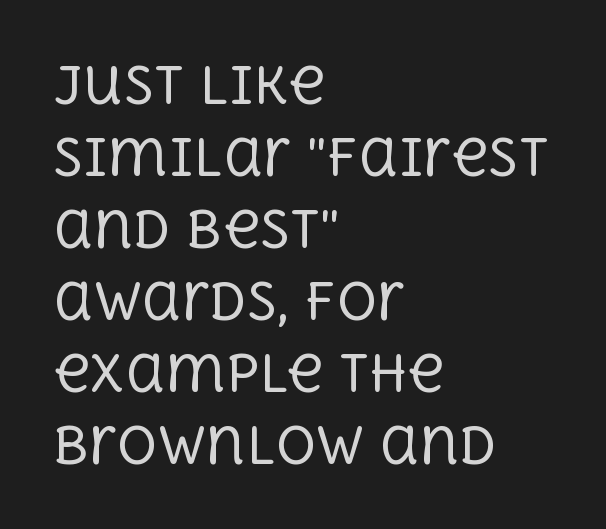
What stands out about the letter spacing? Nothing — it is the standard amount. The designer went with a serif here, giving each stem small feet. Think standard paragraph weight, or any step lighter than that. Anything drawn beneath the words? Only blank space. Alignment: flush left.
